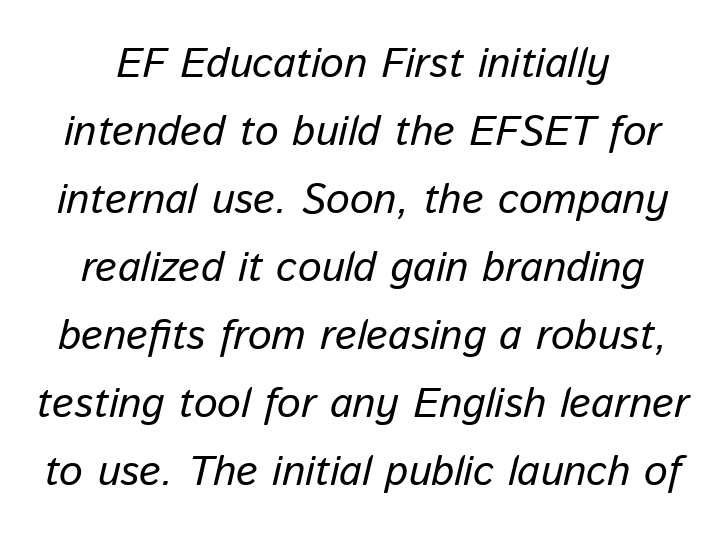
The image shows 42 px regular-weight type, italic (leaning right); set normal line spacing (1.62x), normal letter spacing, not underlined; low stroke contrast and a medium x-height.
